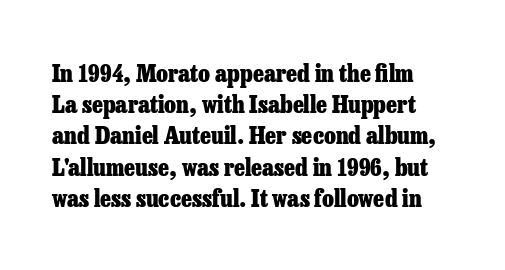
Compared with an ordinary text face, these strokes are far heavier — a full bold. Rows of type keep a routine distance in the vertical direction. Honestly, there is no underline to notice here at all. Posture: straight, roman, zero tilt.
